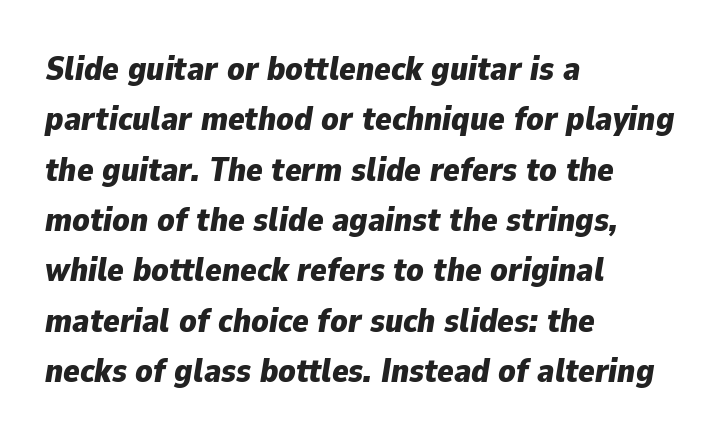
The image shows 34 px bold type, italic (leaning right); set left-aligned, normal line spacing (1.48x), normal letter spacing, not underlined; low stroke contrast and a medium x-height.
